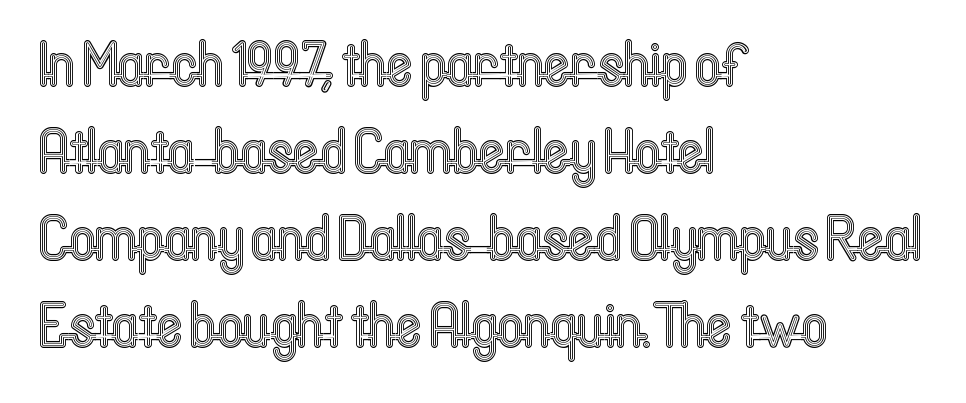
{"italic": "no", "width": "condensed", "x_height": "medium", "monospaced": "no", "underline": "no", "align": "left", "line_spacing": "normal", "line_spacing_ratio": 1.38, "letter_spacing": "normal", "letter_spacing_em": 0.0, "glyph_px": 63}
